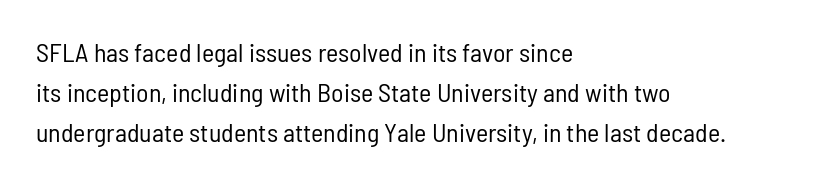
The image shows 26 px text type, upright; set left-aligned, normal line spacing (1.54x), normal letter spacing, not underlined.
